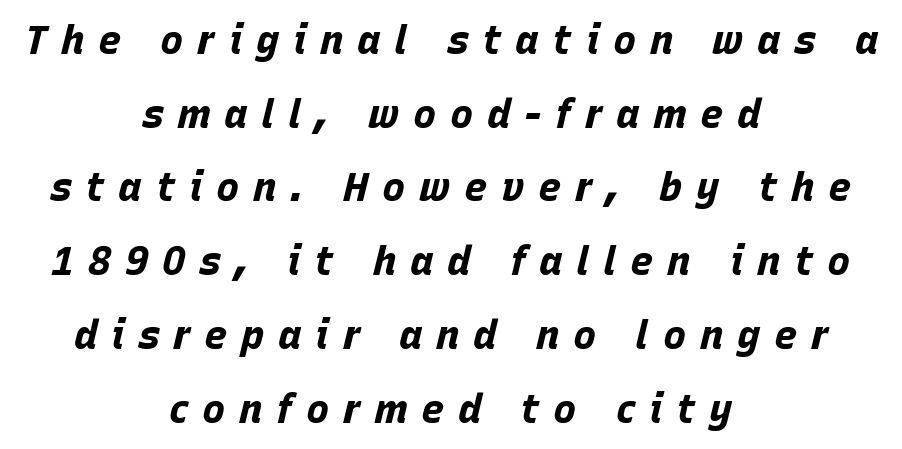
The image shows 39 px bold type, italic (leaning right); set centered, line spacing 1.89x, unusually wide letter spacing (+0.35 em), not underlined; low stroke contrast and a large x-height.
